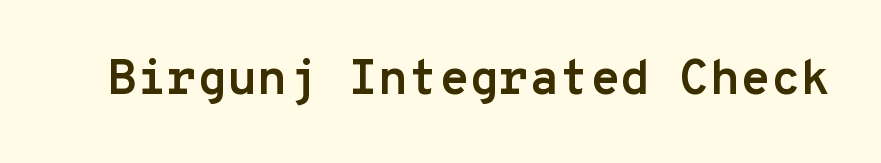
{"serif": "no", "italic": "no", "bold": "yes", "weight": "semibold", "width": "normal", "stroke_contrast": "low", "x_height": "medium", "monospaced": "yes", "underline": "no", "letter_spacing": "normal", "letter_spacing_em": 0.0, "glyph_px": 49}
